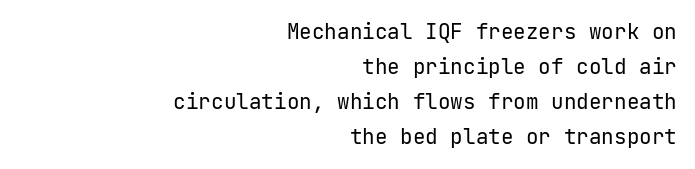
{"italic": "no", "bold": "no", "underline": "no", "align": "right", "line_spacing": "normal", "line_spacing_ratio": 1.67, "letter_spacing": "normal", "letter_spacing_em": 0.0, "glyph_px": 21}
